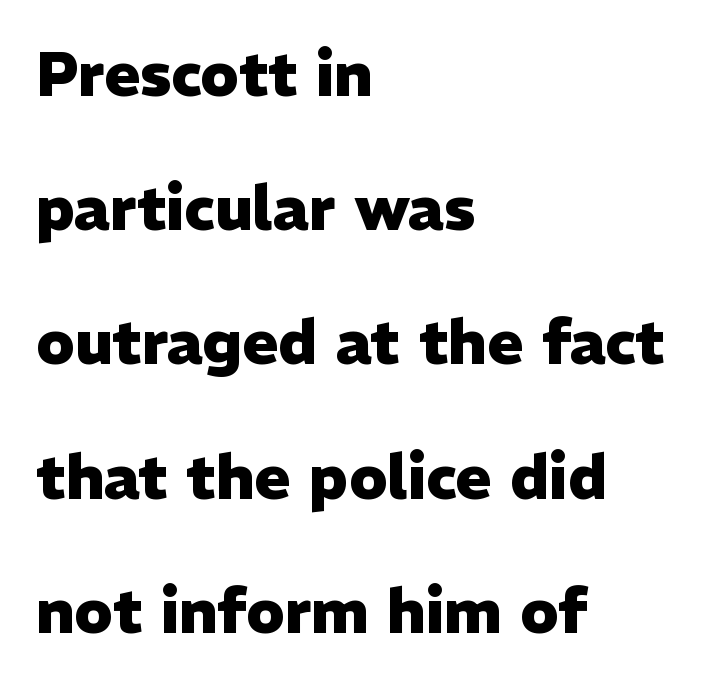
Q: Is the text bold? A: Yes.
Q: Is the text italic (slanted)? A: No, it is upright.
Q: Is the typeface a serif or a sans-serif typeface? A: Sans-serif.
Q: Is the text underlined? A: No.
Q: How is the paragraph aligned? A: Left-aligned.
Q: Is the spacing between letters normal or unusually wide? A: Normal.
Q: Is the spacing between lines tight, normal or loose? A: Loose.
Q: Width (condensed, normal, or wide)? A: Normal.
Q: Stroke contrast? A: Low.
Q: x-height? A: Medium.
Q: Monospaced? A: No.
